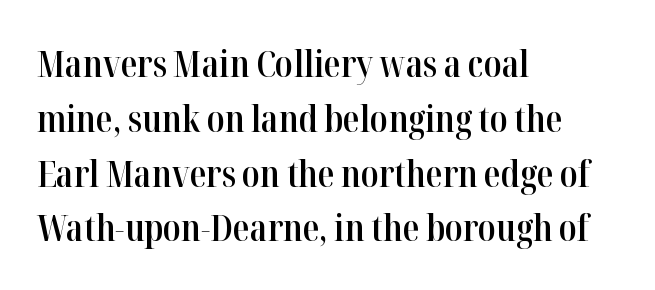
Q: Is the text bold? A: Semi-bold.
Q: Is the text italic (slanted)? A: No, it is upright.
Q: Is the typeface a serif or a sans-serif typeface? A: Serif.
Q: Is the text underlined? A: No.
Q: How is the paragraph aligned? A: Left-aligned.
Q: Is the spacing between letters normal or unusually wide? A: Normal.
Q: Is the spacing between lines tight, normal or loose? A: Normal.
Q: Width (condensed, normal, or wide)? A: Condensed.
Q: Stroke contrast? A: High.
Q: x-height? A: Medium.
Q: Monospaced? A: No.
